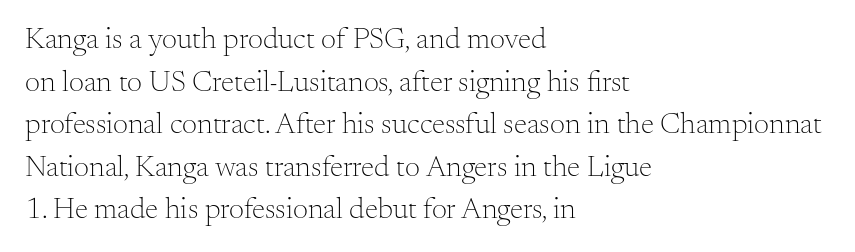
{"serif": "yes", "italic": "no", "bold": "no", "weight": "light", "width": "normal", "stroke_contrast": "medium", "x_height": "small", "monospaced": "no", "underline": "no", "align": "left", "line_spacing": "normal", "line_spacing_ratio": 1.42, "letter_spacing": "normal", "letter_spacing_em": 0.0, "glyph_px": 30}
